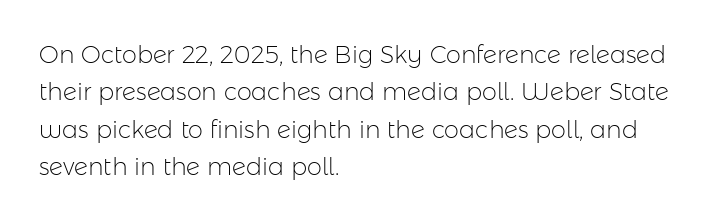
The image shows 24 px text type, upright; set left-aligned, normal line spacing (1.56x), normal letter spacing, not underlined.
